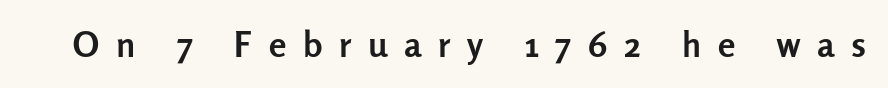
The image shows 35 px semibold sans-serif type, upright; set unusually wide letter spacing (+0.48 em), not underlined; low stroke contrast and a medium x-height.
